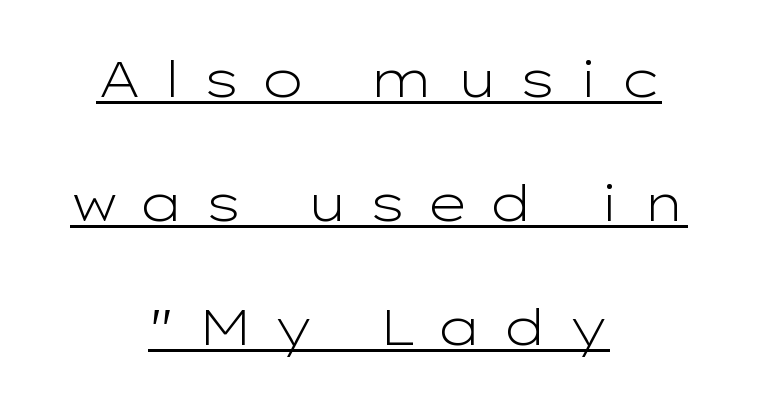
Q: Is the text bold? A: No.
Q: Is the text italic (slanted)? A: No, it is upright.
Q: Is the typeface a serif or a sans-serif typeface? A: Sans-serif.
Q: Is the text underlined? A: Yes.
Q: How is the paragraph aligned? A: Centered.
Q: Is the spacing between letters normal or unusually wide? A: Unusually wide.
Q: Is the spacing between lines tight, normal or loose? A: Loose.
Q: Width (condensed, normal, or wide)? A: Wide.
Q: Stroke contrast? A: Low.
Q: x-height? A: Medium.
Q: Monospaced? A: No.
